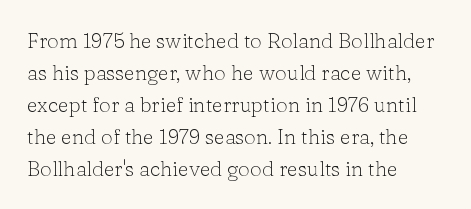
The image shows 21 px text type, upright; set left-aligned, normal line spacing (1.52x), normal letter spacing, not underlined.
